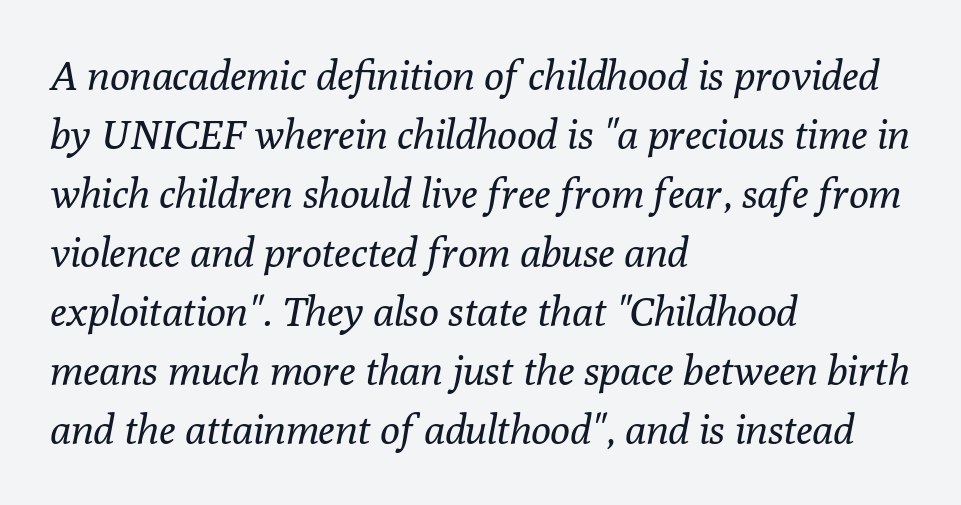
The image shows 41 px regular-weight serif type, italic (leaning right); set left-aligned, normal line spacing (1.44x), normal letter spacing, not underlined; low stroke contrast and a medium x-height.
